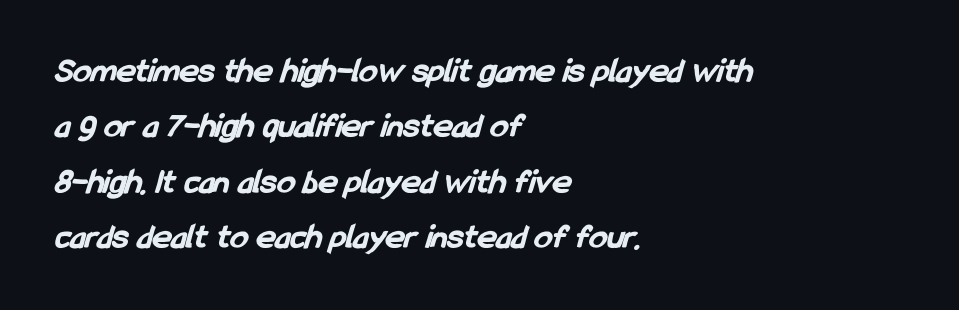
Q: Is the text bold? A: Yes.
Q: Is the typeface a serif or a sans-serif typeface? A: Sans-serif.
Q: Is the text underlined? A: No.
Q: How is the paragraph aligned? A: Left-aligned.
Q: Is the spacing between letters normal or unusually wide? A: Normal.
Q: Is the spacing between lines tight, normal or loose? A: Normal.
Q: Width (condensed, normal, or wide)? A: Condensed.
Q: Stroke contrast? A: Low.
Q: x-height? A: Medium.
Q: Monospaced? A: No.
